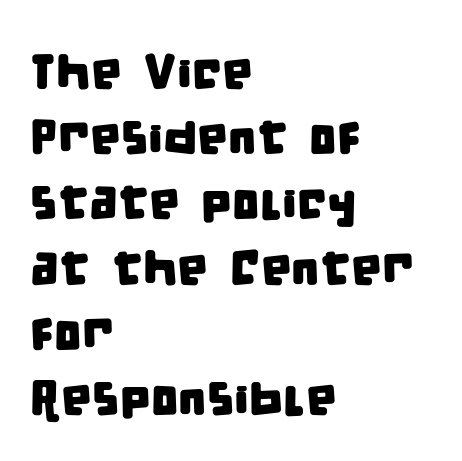
{"serif": "no", "width": "condensed", "stroke_contrast": "low", "x_height": "large", "monospaced": "no", "underline": "no", "align": "left", "line_spacing": "normal", "line_spacing_ratio": 1.33, "letter_spacing": "normal", "letter_spacing_em": 0.0, "glyph_px": 49}
